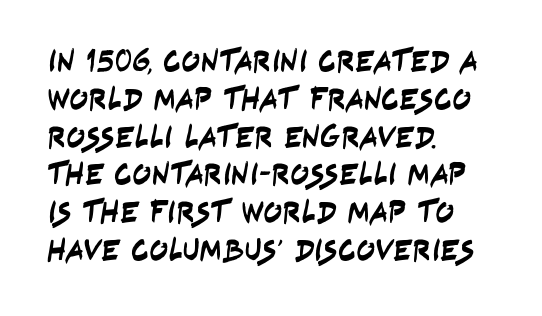
Q: Is the typeface a serif or a sans-serif typeface? A: Sans-serif.
Q: Is the text underlined? A: No.
Q: How is the paragraph aligned? A: Left-aligned.
Q: Is the spacing between letters normal or unusually wide? A: Normal.
Q: Width (condensed, normal, or wide)? A: Condensed.
Q: Stroke contrast? A: Low.
Q: x-height? A: Large.
Q: Monospaced? A: No.
